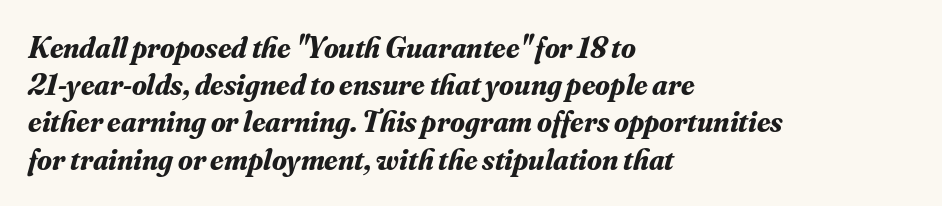
Q: Is the text bold? A: Yes.
Q: Is the text italic (slanted)? A: Yes, it leans right by about 16 degrees.
Q: Is the typeface a serif or a sans-serif typeface? A: Serif.
Q: Is the text underlined? A: No.
Q: How is the paragraph aligned? A: Left-aligned.
Q: Is the spacing between letters normal or unusually wide? A: Normal.
Q: Width (condensed, normal, or wide)? A: Normal.
Q: Stroke contrast? A: Medium.
Q: x-height? A: Small.
Q: Monospaced? A: No.
